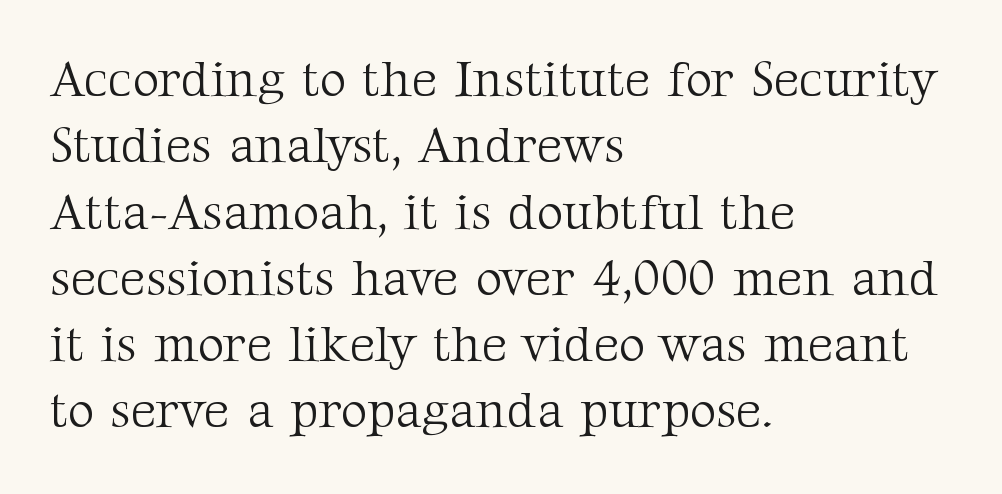
The image shows 51 px light serif type, upright; set left-aligned, normal line spacing (1.3x), normal letter spacing, not underlined; medium stroke contrast and a medium x-height.
